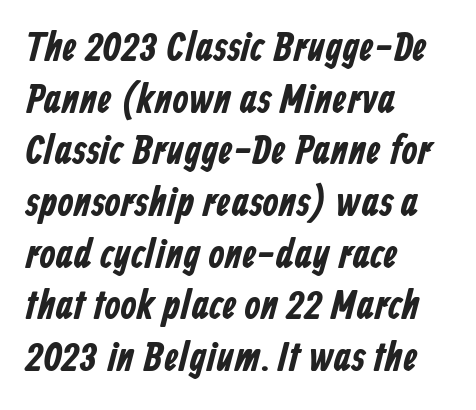
The passage shown stacks its lines at a standard gap. The letters advance in unequal steps, a hallmark of proportional type. A clean baseline with only descenders dipping below it. Leftover space on each line is placed entirely after the last word.
